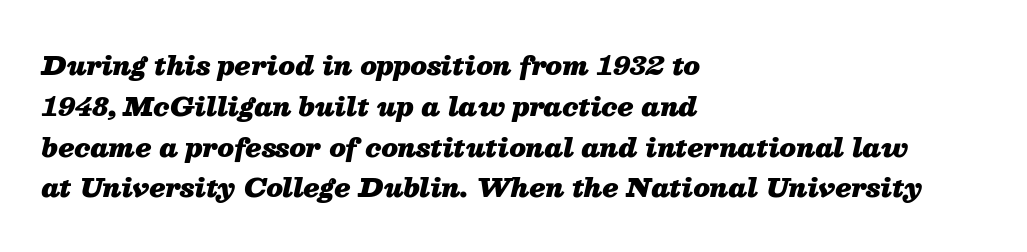
The image shows 26 px bold type, italic (leaning right); set left-aligned, normal line spacing (1.57x), normal letter spacing, not underlined.
